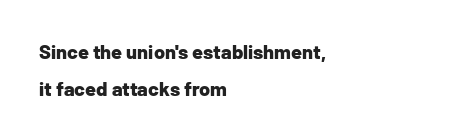
Typesetter's note: full bold, strokes at maximum text heaviness. Quick note: underline off. Ordinary non-slanted type is in use. Short note: letters normally spaced. Teacher's note: observe the even left margin — that is flush-left alignment.
